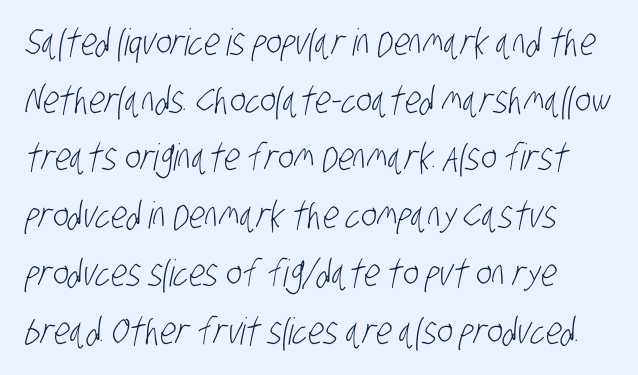
You could call the tracking neutral — neither tight nor loose. Honestly, the row spacing looks completely unremarkable. Just letters on the line, the space beneath them empty. Serif or sans? Sans — the stroke terminals are bare. Left-aligned paragraph, ragged on the right. Looks like regular typesetting: each glyph gets only the width it needs.
